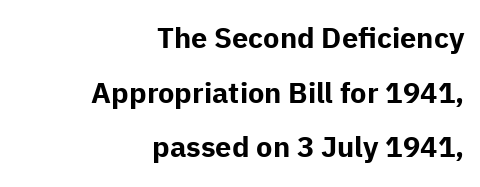
Q: Is the text bold? A: Yes.
Q: Is the text italic (slanted)? A: No, it is upright.
Q: Is the typeface a serif or a sans-serif typeface? A: Sans-serif.
Q: Is the text underlined? A: No.
Q: How is the paragraph aligned? A: Right-aligned.
Q: Is the spacing between letters normal or unusually wide? A: Normal.
Q: Width (condensed, normal, or wide)? A: Normal.
Q: Stroke contrast? A: Low.
Q: x-height? A: Medium.
Q: Monospaced? A: No.
